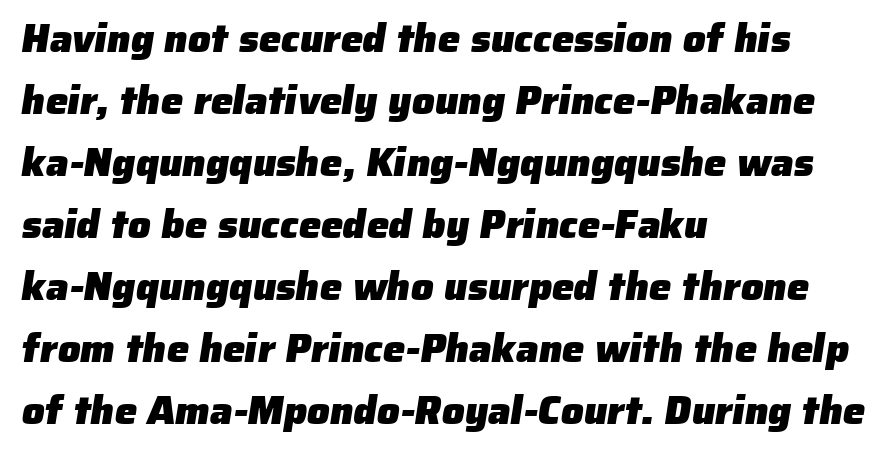
{"serif": "no", "bold": "yes", "weight": "heavy", "width": "normal", "stroke_contrast": "low", "x_height": "medium", "monospaced": "no", "underline": "no", "align": "left", "line_spacing": "normal", "line_spacing_ratio": 1.55, "letter_spacing": "normal", "letter_spacing_em": 0.0, "glyph_px": 40}
